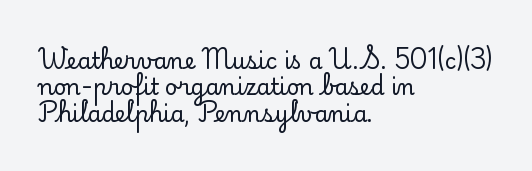
This rendering features lettering with no underline. Horizontal alignment here is leftward, the default for most running prose. These lines keep a tight, regular rhythm from letter to letter. A typesetter would mark this as roman, not italic.
